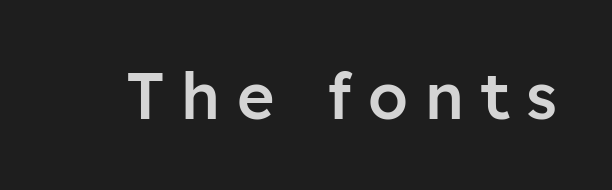
Q: Is the text bold? A: Semi-bold.
Q: Is the text italic (slanted)? A: No, it is upright.
Q: Is the typeface a serif or a sans-serif typeface? A: Sans-serif.
Q: Is the text underlined? A: No.
Q: Is the spacing between letters normal or unusually wide? A: Unusually wide.
Q: Width (condensed, normal, or wide)? A: Normal.
Q: Stroke contrast? A: Low.
Q: x-height? A: Medium.
Q: Monospaced? A: No.
